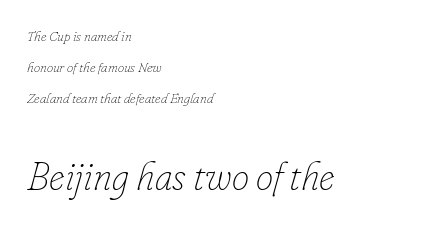
The letterforms sit at book weight or below. Posture: slanted. Between these two stacked blocks, the lower one wins on size. Is this a fixed-width face? No — the glyphs have proportional, varying widths. Interline gaps are noticeably wide in this sample. In terms of letterspacing, this is plain default setting.
